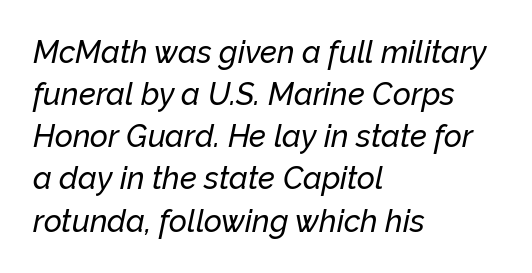
{"italic": "yes", "lean": "right", "slant_degrees": 12, "width": "normal", "stroke_contrast": "low", "x_height": "medium", "monospaced": "no", "underline": "no", "align": "left", "line_spacing": "normal", "line_spacing_ratio": 1.36, "letter_spacing": "normal", "letter_spacing_em": 0.0, "glyph_px": 31}
